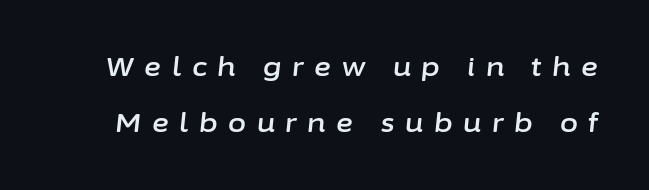
Q: Is the text italic (slanted)? A: Yes, it leans right by about 6 degrees.
Q: Is the text underlined? A: No.
Q: Is the spacing between letters normal or unusually wide? A: Unusually wide.
Q: Is the spacing between lines tight, normal or loose? A: Loose.
